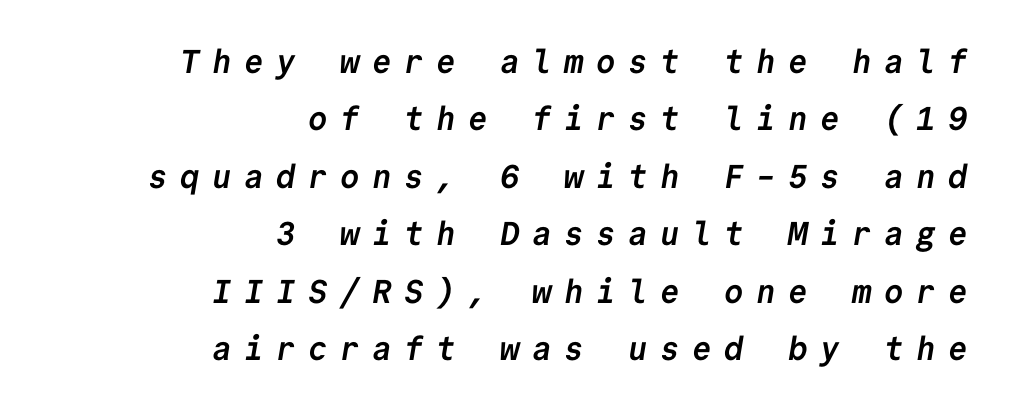
Q: Is the text bold? A: Yes.
Q: Is the typeface a serif or a sans-serif typeface? A: Sans-serif.
Q: Is the text underlined? A: No.
Q: How is the paragraph aligned? A: Right-aligned.
Q: Is the spacing between letters normal or unusually wide? A: Unusually wide.
Q: Width (condensed, normal, or wide)? A: Normal.
Q: Stroke contrast? A: Low.
Q: x-height? A: Medium.
Q: Monospaced? A: Yes.
